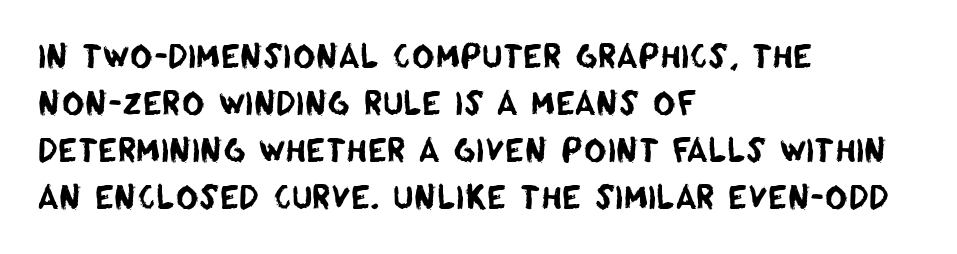
{"serif": "no", "width": "normal", "stroke_contrast": "low", "x_height": "large", "monospaced": "no", "underline": "no", "align": "left", "line_spacing": "normal", "line_spacing_ratio": 1.52, "letter_spacing": "normal", "letter_spacing_em": 0.0, "glyph_px": 31}
